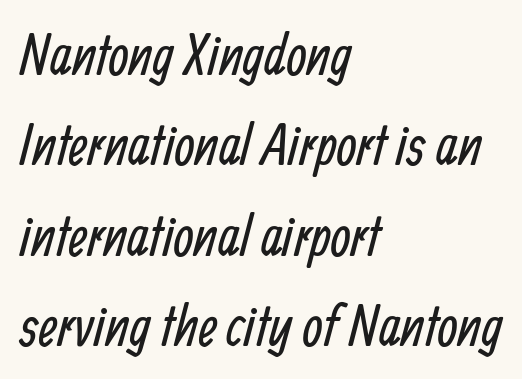
Stems here are at most as thick as an everyday book face. A typesetter would call this leading conventional body-copy spacing. These lines stack with their left ends in a neat column. Do the characters align in a grid? No, the font is proportional. This is sans-serif lettering, the kind often seen on screens and signage.
